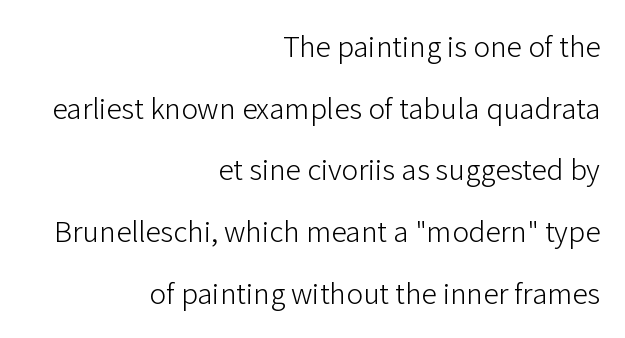
Students, note that the glyphs here touch the page at normal intervals. Do the letters lean? They stand straight. You can tell from the bare stems that sans-serif type was used. Clear beneath every line of the passage. The passage shown is not bold in any degree. The rendering anchors every line to the right-hand side.
